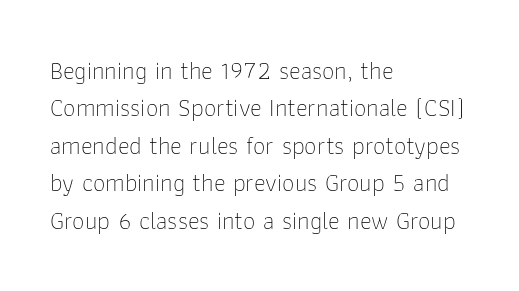
The image shows 25 px text type, upright; set left-aligned, normal line spacing (1.5x), normal letter spacing, not underlined.
